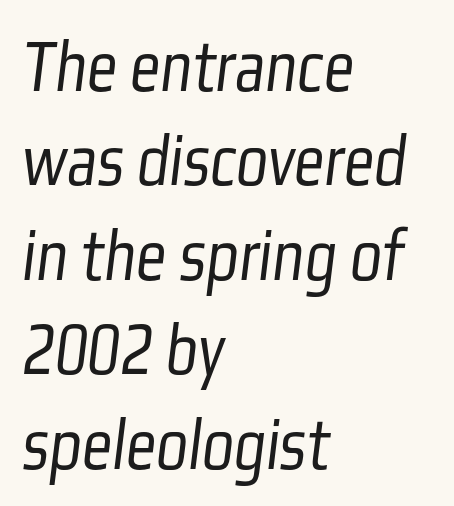
The image shows 75 px light, condensed sans-serif type; set left-aligned, normal line spacing (1.26x), normal letter spacing, not underlined; low stroke contrast and a medium x-height.
